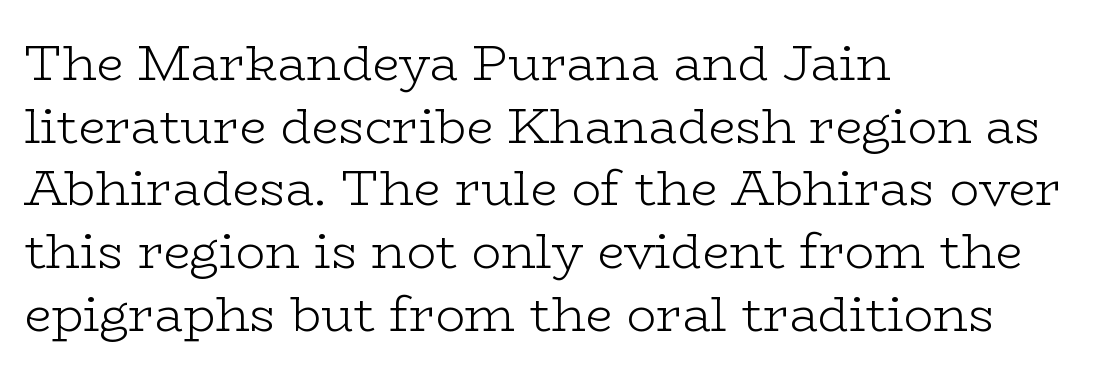
Q: Is the text bold? A: No.
Q: Is the text italic (slanted)? A: No, it is upright.
Q: Is the typeface a serif or a sans-serif typeface? A: Serif.
Q: Is the text underlined? A: No.
Q: How is the paragraph aligned? A: Left-aligned.
Q: Is the spacing between letters normal or unusually wide? A: Normal.
Q: Is the spacing between lines tight, normal or loose? A: Normal.
Q: Width (condensed, normal, or wide)? A: Wide.
Q: Stroke contrast? A: Low.
Q: x-height? A: Medium.
Q: Monospaced? A: No.
